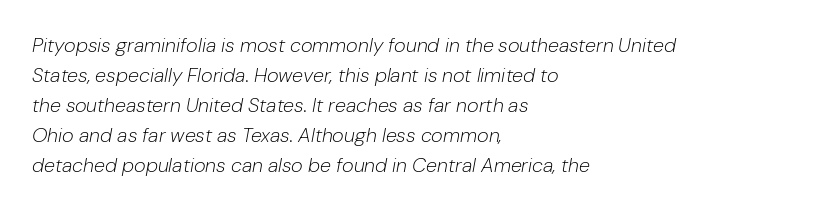
The font's italic variant was chosen for this text. A normal amount of white space separates one row of letters from the next. A bare baseline throughout the passage. One-word summary of the alignment: left. The weight would be labelled regular, book, light, or lighter still.
